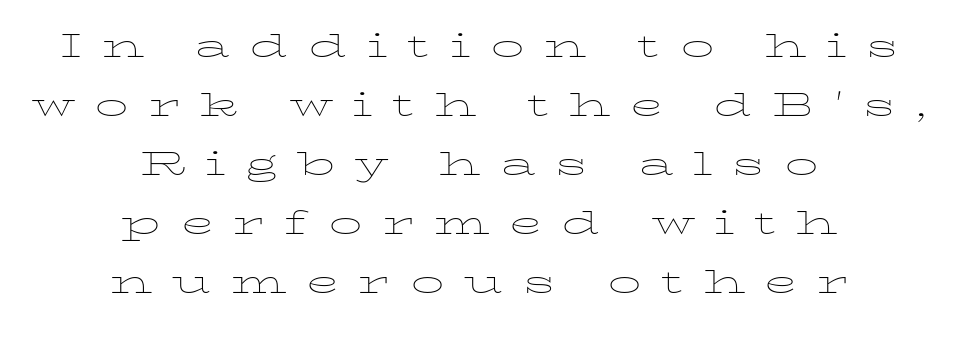
The image shows 44 px thin, wide type, upright; set centered, normal line spacing (1.34x), unusually wide letter spacing (+0.44 em), not underlined; low stroke contrast and a medium x-height.
